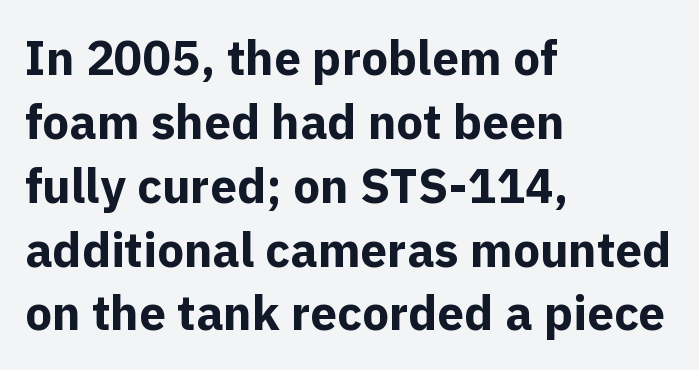
Q: Is the text bold? A: Yes.
Q: Is the text italic (slanted)? A: No, it is upright.
Q: Is the typeface a serif or a sans-serif typeface? A: Sans-serif.
Q: Is the text underlined? A: No.
Q: How is the paragraph aligned? A: Left-aligned.
Q: Is the spacing between letters normal or unusually wide? A: Normal.
Q: Is the spacing between lines tight, normal or loose? A: Normal.
Q: Width (condensed, normal, or wide)? A: Normal.
Q: x-height? A: Medium.
Q: Monospaced? A: No.
